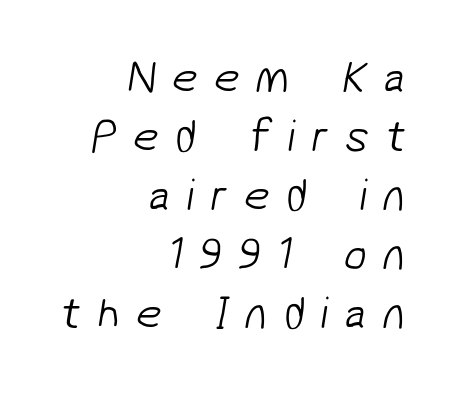
Letters have the restrained weight of plain body copy at most. The passage shown stacks its lines at a standard gap. The typesetter chose a ragged-left arrangement here. The passage shown has open, widely tracked lettering throughout. Serifs: no, the terminals of the letterforms are clean. This sample has the flowing, uneven cadence of proportional lettering.
